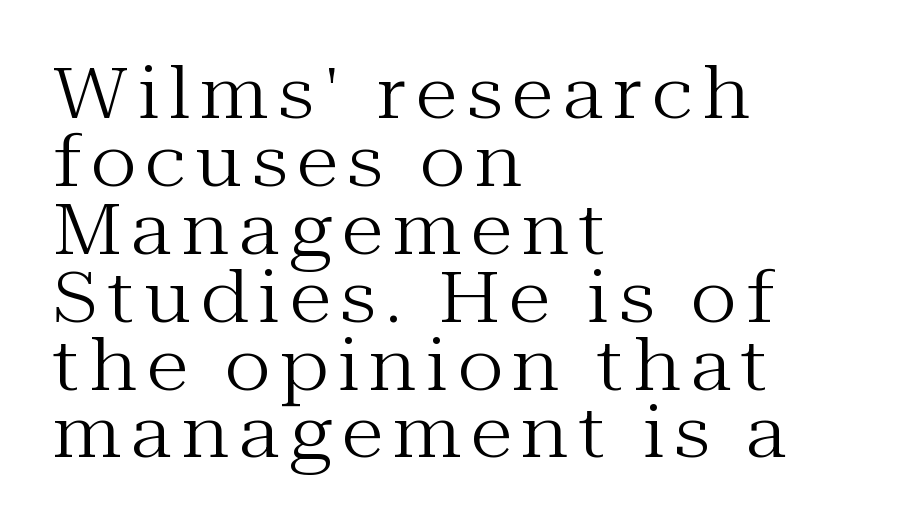
{"serif": "yes", "italic": "no", "bold": "no", "weight": "regular", "width": "normal", "stroke_contrast": "medium", "x_height": "medium", "monospaced": "no", "underline": "no", "align": "left", "line_spacing": "tight", "line_spacing_ratio": 0.97, "glyph_px": 70}
